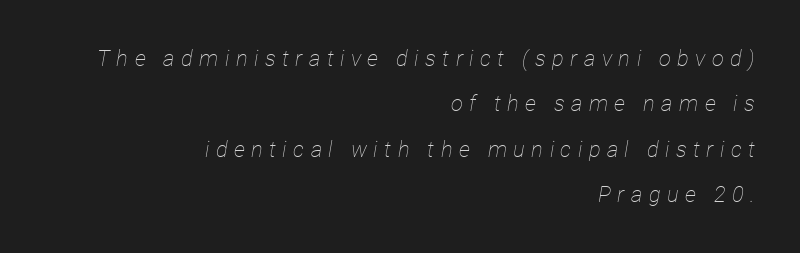
The image shows 22 px text type, italic (leaning right); set right-aligned, loose line spacing (2.06x), unusually wide letter spacing (+0.29 em), not underlined.
